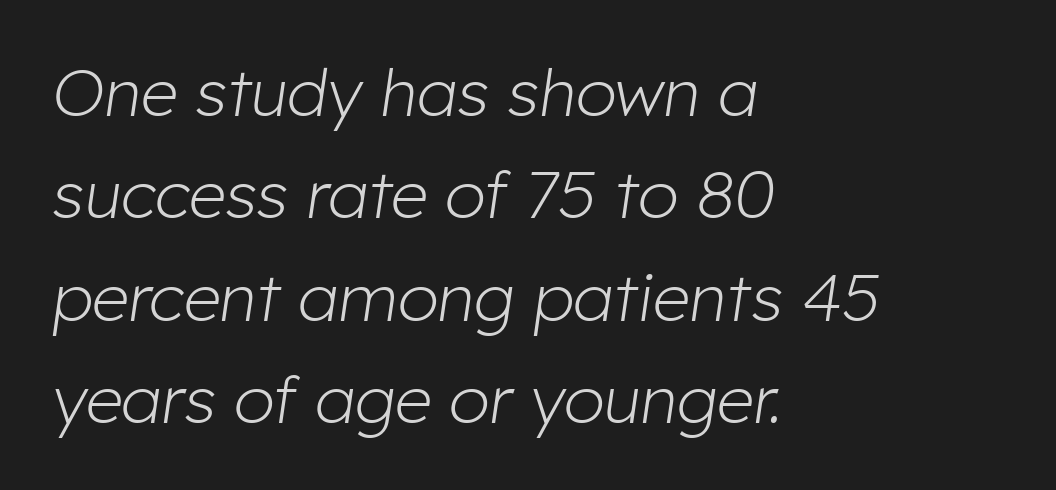
Q: Is the text bold? A: No.
Q: Is the text italic (slanted)? A: Yes, it leans right by about 8 degrees.
Q: Is the text underlined? A: No.
Q: How is the paragraph aligned? A: Left-aligned.
Q: Is the spacing between letters normal or unusually wide? A: Normal.
Q: Is the spacing between lines tight, normal or loose? A: Normal.
Q: Width (condensed, normal, or wide)? A: Normal.
Q: Stroke contrast? A: Low.
Q: x-height? A: Medium.
Q: Monospaced? A: No.
